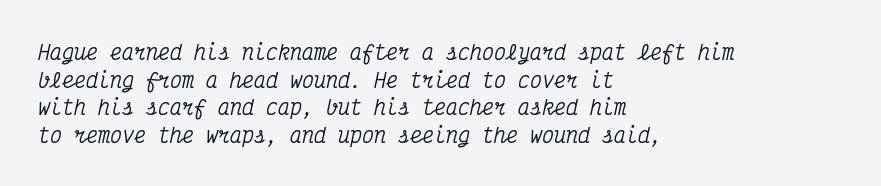
{"italic": "yes", "lean": "right", "slant_degrees": 12, "underline": "no", "align": "left", "line_spacing": "normal", "line_spacing_ratio": 1.38, "letter_spacing": "normal", "letter_spacing_em": 0.0, "glyph_px": 20}
